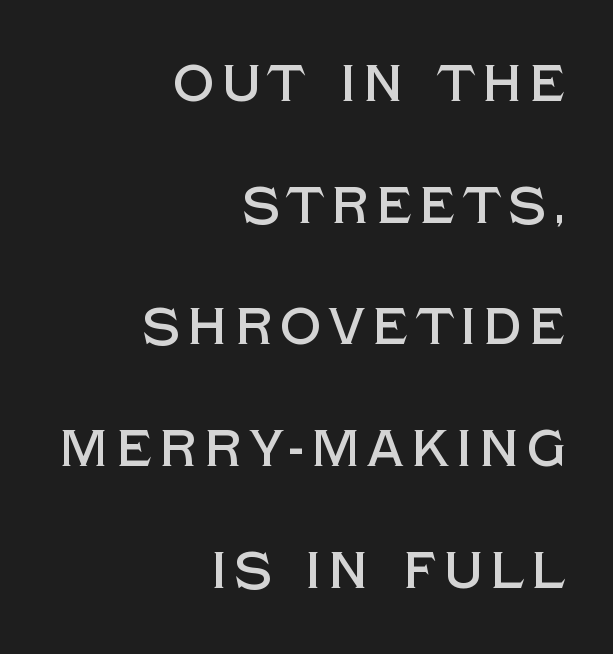
Q: Is the text italic (slanted)? A: No, it is upright.
Q: Is the typeface a serif or a sans-serif typeface? A: Sans-serif.
Q: Is the text underlined? A: No.
Q: How is the paragraph aligned? A: Right-aligned.
Q: Is the spacing between lines tight, normal or loose? A: Loose.
Q: Width (condensed, normal, or wide)? A: Normal.
Q: x-height? A: Large.
Q: Monospaced? A: No.
